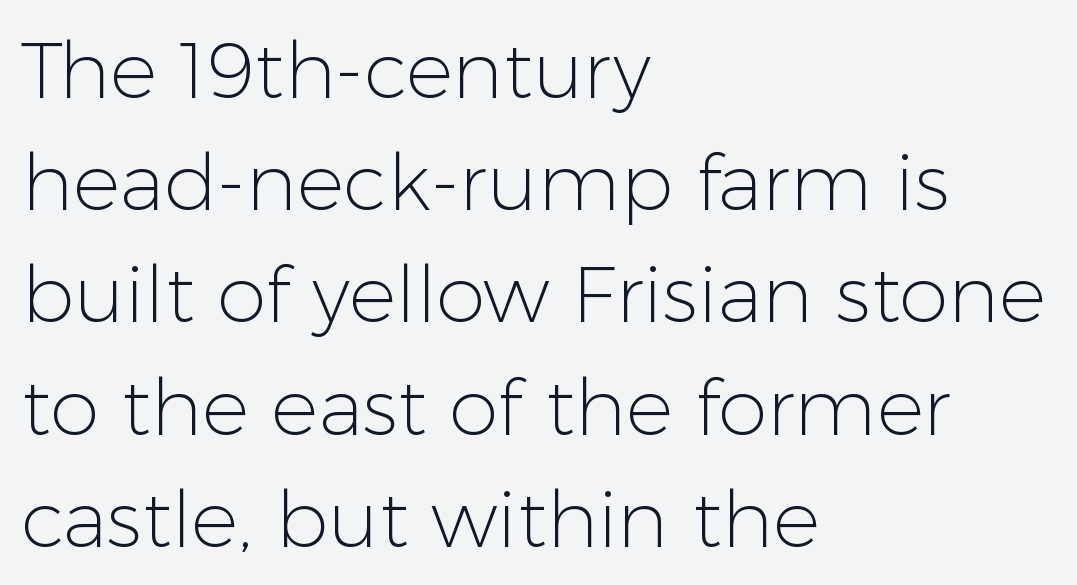
The image shows 79 px light sans-serif type, upright; set left-aligned, normal line spacing (1.42x), normal letter spacing, not underlined; low stroke contrast and a medium x-height.
